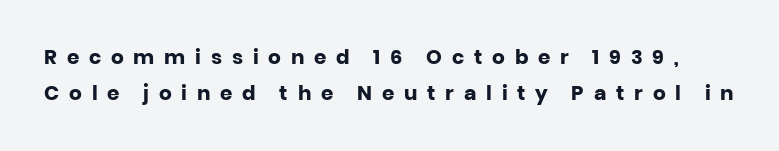
The image shows 20 px bold type, upright; set line spacing 1.8x, unusually wide letter spacing (+0.49 em), not underlined.
